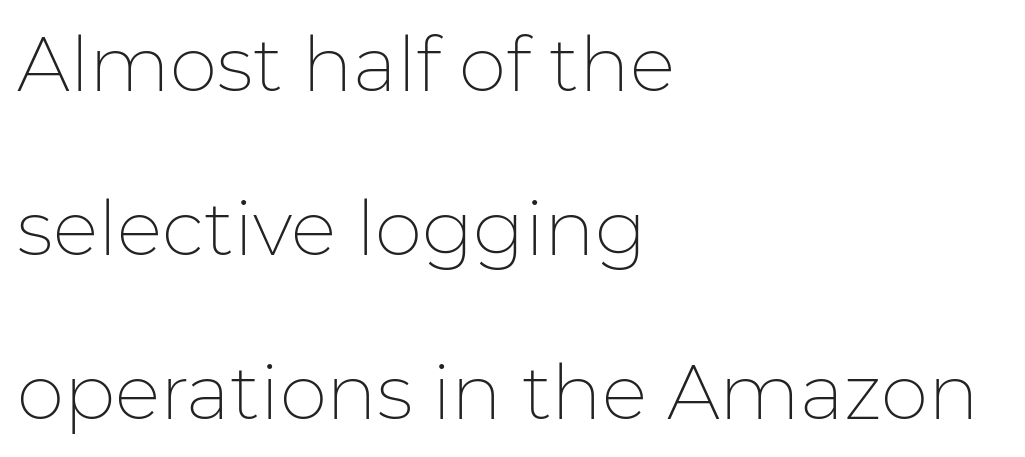
{"serif": "no", "italic": "no", "bold": "no", "weight": "thin", "width": "normal", "stroke_contrast": "low", "x_height": "medium", "monospaced": "no", "underline": "no", "align": "left", "line_spacing": "loose", "line_spacing_ratio": 2.16, "letter_spacing": "normal", "letter_spacing_em": 0.0, "glyph_px": 76}
